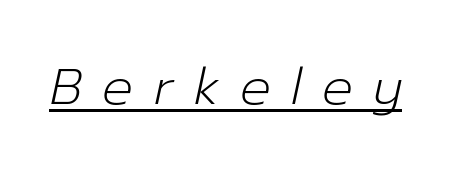
The image shows 51 px light type, italic (leaning right); set unusually wide letter spacing (+0.4 em), underlined; low stroke contrast and a medium x-height.
